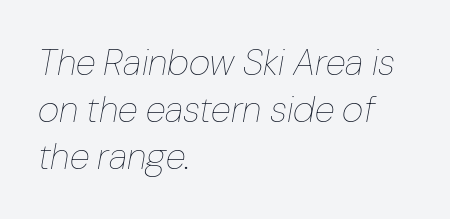
Rule under the text: the space is simply empty. The paragraph shown leans on its left margin. A typesetter would mark this as italic. This sample has the flowing, uneven cadence of proportional lettering. The horizontal fit of the characters is conventional and even.
